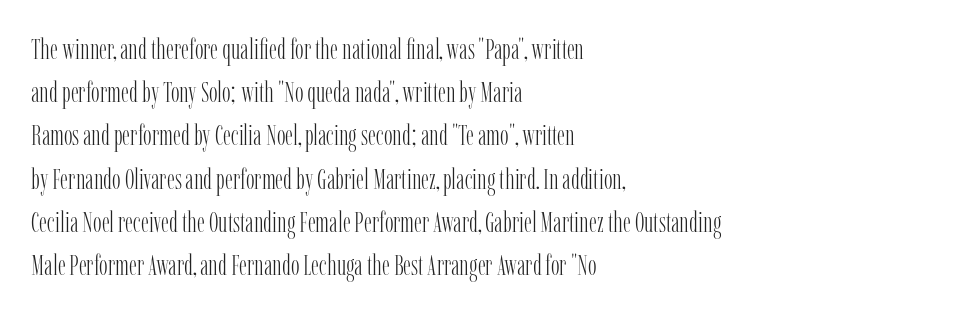
The passage shown is typed in a proportional face where columns would drift. The weight tops out at a normal text grade. Short note: letters normally spaced. The lines are quadded left. Nope, not italic — everything's standing straight.
